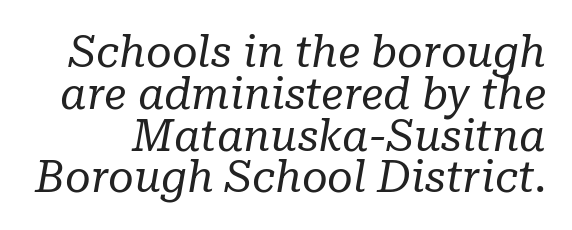
{"serif": "yes", "italic": "yes", "lean": "right", "slant_degrees": 10, "bold": "no", "weight": "regular", "width": "normal", "stroke_contrast": "low", "x_height": "medium", "monospaced": "no", "underline": "no", "line_spacing": "tight", "line_spacing_ratio": 0.95, "letter_spacing": "normal", "letter_spacing_em": 0.0, "glyph_px": 44}
